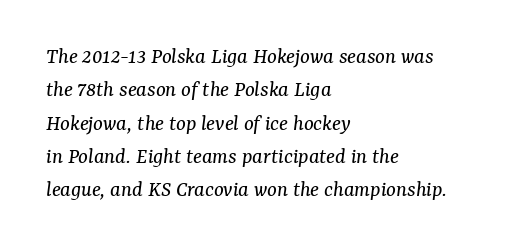
Q: Is the text bold? A: No.
Q: Is the text italic (slanted)? A: Yes, it leans right by about 7 degrees.
Q: Is the text underlined? A: No.
Q: How is the paragraph aligned? A: Left-aligned.
Q: Is the spacing between letters normal or unusually wide? A: Normal.
Q: Is the spacing between lines tight, normal or loose? A: Normal.
